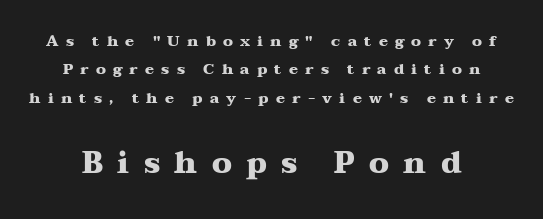
Q: Is the text bold? A: Yes.
Q: Is the text italic (slanted)? A: No, it is upright.
Q: Is the typeface a serif or a sans-serif typeface? A: Serif.
Q: Is the text underlined? A: No.
Q: How is the paragraph aligned? A: Centered.
Q: Is the spacing between letters normal or unusually wide? A: Unusually wide.
Q: Is the spacing between lines tight, normal or loose? A: Loose.
Q: Which block of text is set in a larger size, the first (top) or the second (bottom)? A: The second (bottom) one.
Q: Width (condensed, normal, or wide)? A: Wide.
Q: Stroke contrast? A: Medium.
Q: x-height? A: Medium.
Q: Monospaced? A: No.
